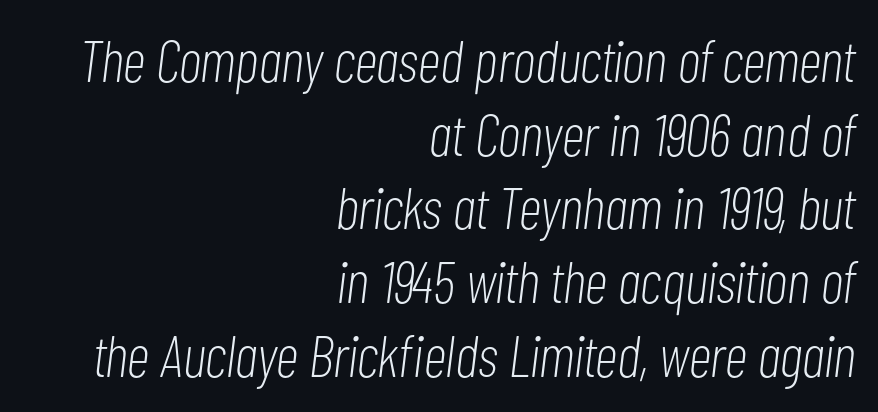
Q: Is the text bold? A: No.
Q: Is the text italic (slanted)? A: Yes, it leans right by about 7 degrees.
Q: Is the text underlined? A: No.
Q: How is the paragraph aligned? A: Right-aligned.
Q: Is the spacing between letters normal or unusually wide? A: Normal.
Q: Is the spacing between lines tight, normal or loose? A: Normal.
Q: Width (condensed, normal, or wide)? A: Condensed.
Q: Stroke contrast? A: Low.
Q: x-height? A: Medium.
Q: Monospaced? A: No.
